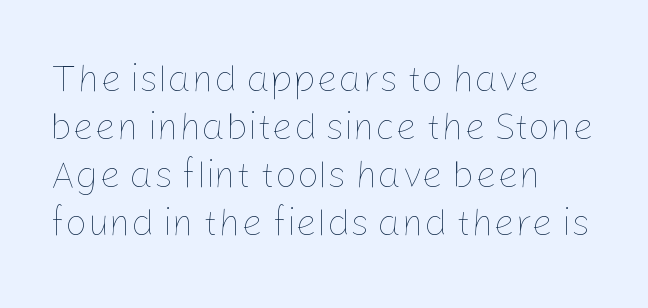
{"italic": "no", "bold": "no", "weight": "thin", "width": "normal", "stroke_contrast": "low", "x_height": "medium", "monospaced": "no", "underline": "no", "align": "left", "line_spacing": "normal", "line_spacing_ratio": 1.26, "letter_spacing": "normal", "letter_spacing_em": 0.0, "glyph_px": 38}
